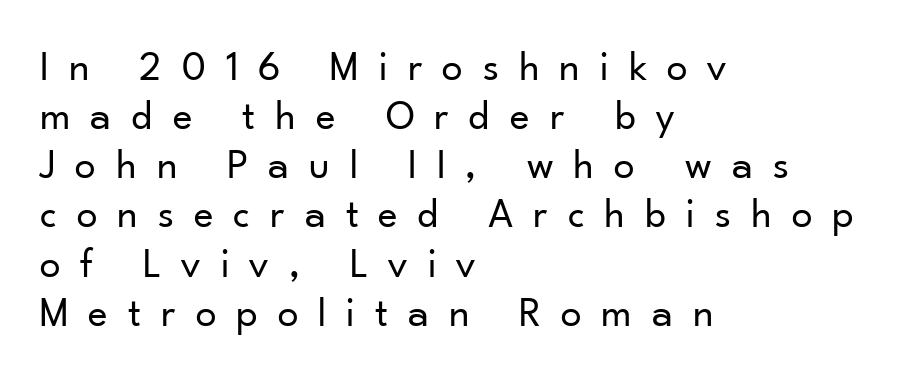
Q: Is the text bold? A: No.
Q: Is the text italic (slanted)? A: No, it is upright.
Q: Is the typeface a serif or a sans-serif typeface? A: Sans-serif.
Q: Is the text underlined? A: No.
Q: How is the paragraph aligned? A: Left-aligned.
Q: Is the spacing between letters normal or unusually wide? A: Unusually wide.
Q: Width (condensed, normal, or wide)? A: Normal.
Q: Stroke contrast? A: Low.
Q: x-height? A: Small.
Q: Monospaced? A: No.
